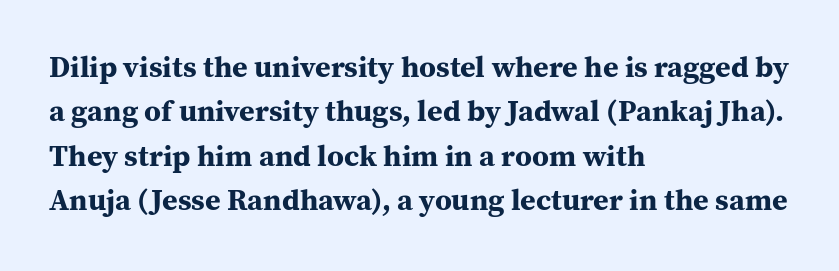
{"serif": "yes", "italic": "no", "bold": "yes", "weight": "bold", "width": "normal", "stroke_contrast": "medium", "x_height": "medium", "monospaced": "no", "underline": "no", "align": "left", "line_spacing": "normal", "line_spacing_ratio": 1.48, "letter_spacing": "normal", "letter_spacing_em": 0.0, "glyph_px": 30}
